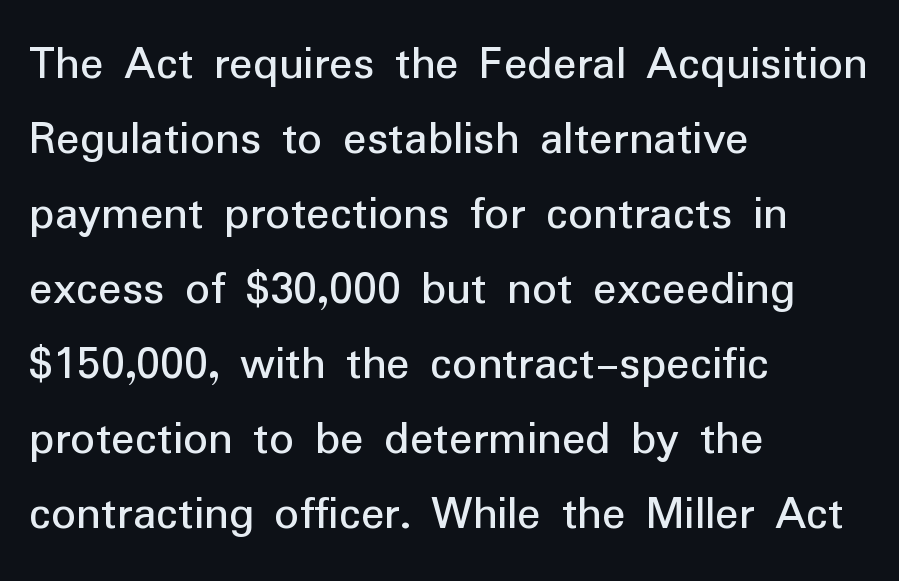
The image shows 49 px regular-weight sans-serif type, upright; set left-aligned, normal line spacing (1.53x), normal letter spacing, not underlined; low stroke contrast and a medium x-height.
